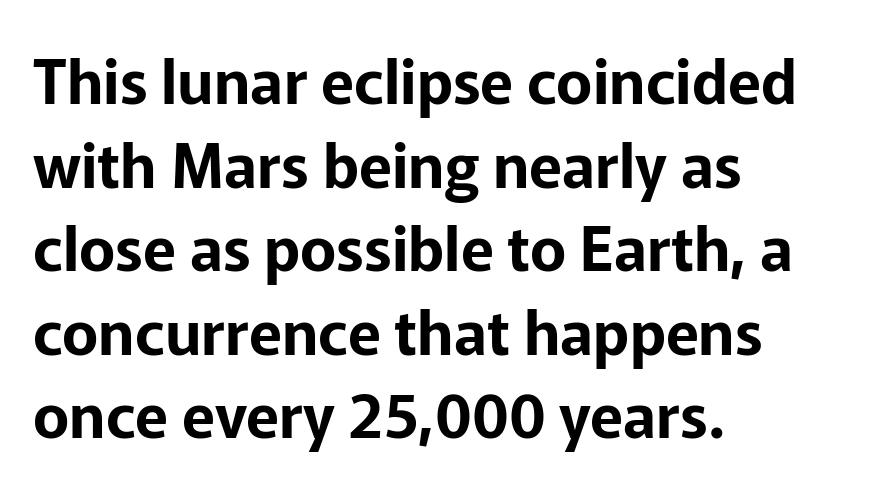
{"serif": "no", "italic": "no", "width": "normal", "stroke_contrast": "low", "x_height": "medium", "monospaced": "no", "underline": "no", "align": "left", "line_spacing": "normal", "line_spacing_ratio": 1.37, "letter_spacing": "normal", "letter_spacing_em": 0.0, "glyph_px": 61}
